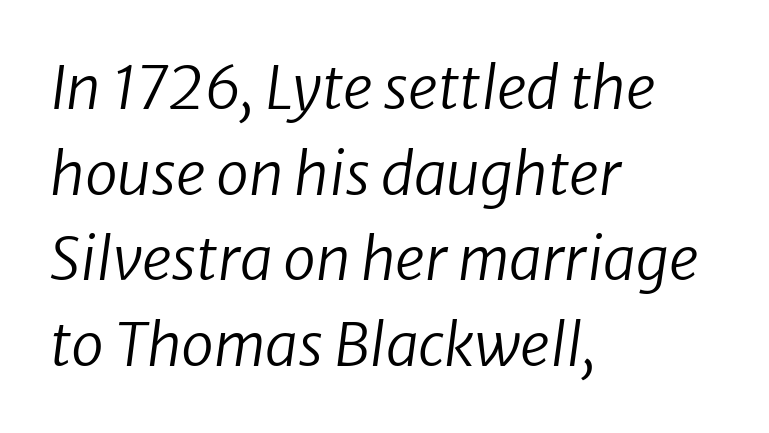
The image shows 59 px regular-weight sans-serif type; set left-aligned, normal line spacing (1.45x), normal letter spacing, not underlined; low stroke contrast and a medium x-height.
